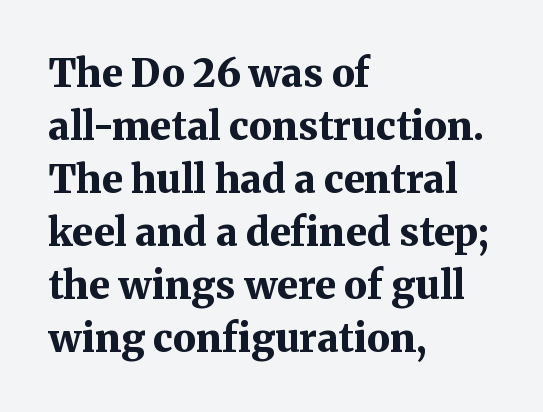
Q: Is the text bold? A: Yes.
Q: Is the text italic (slanted)? A: No, it is upright.
Q: Is the typeface a serif or a sans-serif typeface? A: Serif.
Q: Is the text underlined? A: No.
Q: How is the paragraph aligned? A: Left-aligned.
Q: Is the spacing between letters normal or unusually wide? A: Normal.
Q: Is the spacing between lines tight, normal or loose? A: Normal.
Q: Width (condensed, normal, or wide)? A: Normal.
Q: Stroke contrast? A: Medium.
Q: x-height? A: Medium.
Q: Monospaced? A: No.
